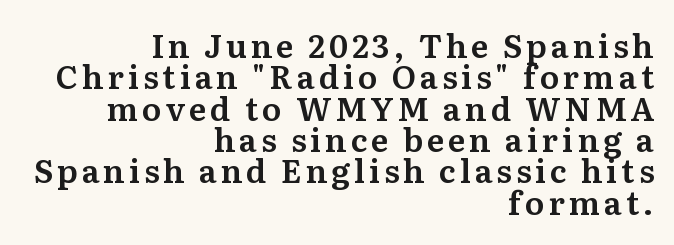
These lines are rendered in a variable-pitch font. Unmarked baselines from the first word to the last. Each line ends at the same right margin while the left side varies. The letters carry serifs — small finishing strokes at the ends of their stems.
